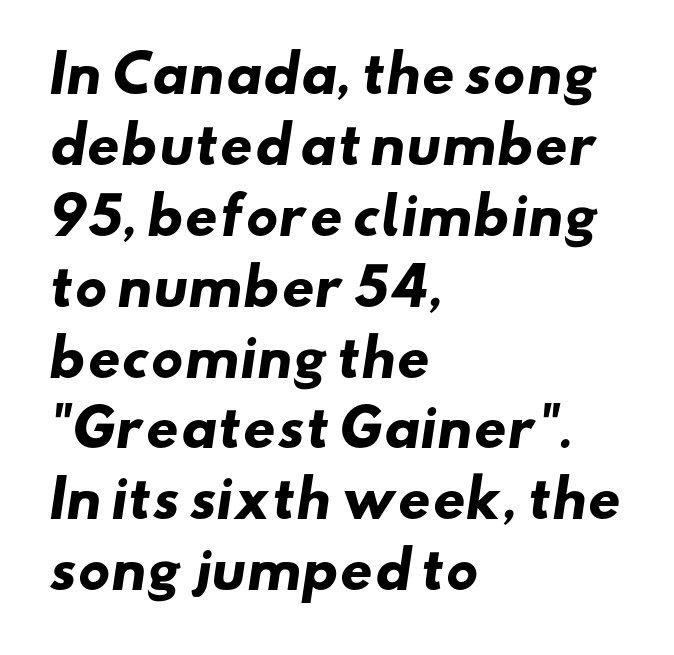
Q: Is the text bold? A: Yes.
Q: Is the typeface a serif or a sans-serif typeface? A: Sans-serif.
Q: Is the text underlined? A: No.
Q: How is the paragraph aligned? A: Left-aligned.
Q: Is the spacing between letters normal or unusually wide? A: Normal.
Q: Is the spacing between lines tight, normal or loose? A: Normal.
Q: Width (condensed, normal, or wide)? A: Wide.
Q: Stroke contrast? A: Low.
Q: x-height? A: Small.
Q: Monospaced? A: No.
